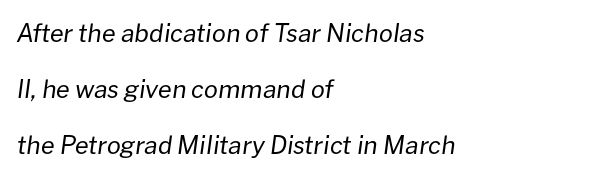
The strokes carry an ordinary text weight at most. There's an unmistakable incline to the writing here. How are the letters spaced? Ordinarily, with no added tracking. The space beneath each line is pristine and unruled.
